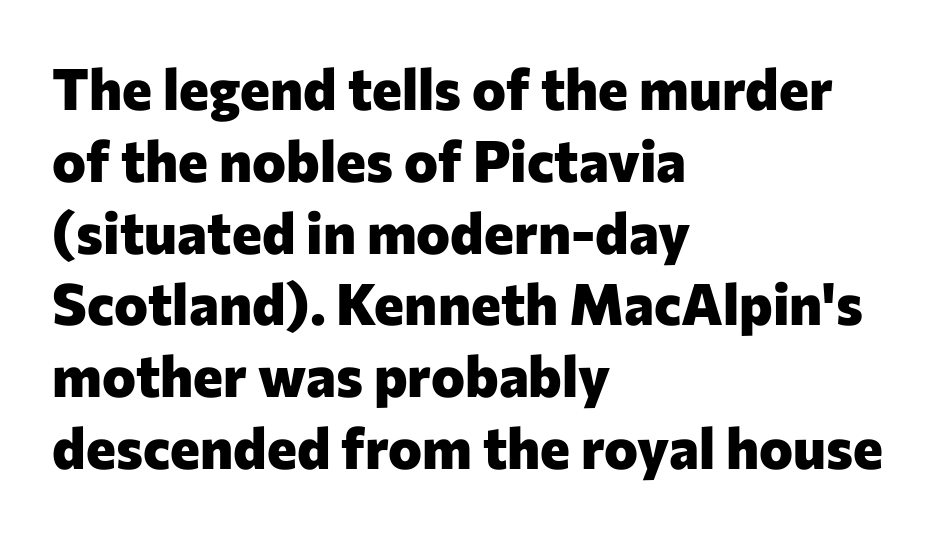
The image shows 57 px heavy sans-serif type, upright; set left-aligned, normal line spacing (1.26x), normal letter spacing, not underlined; low stroke contrast and a medium x-height.
